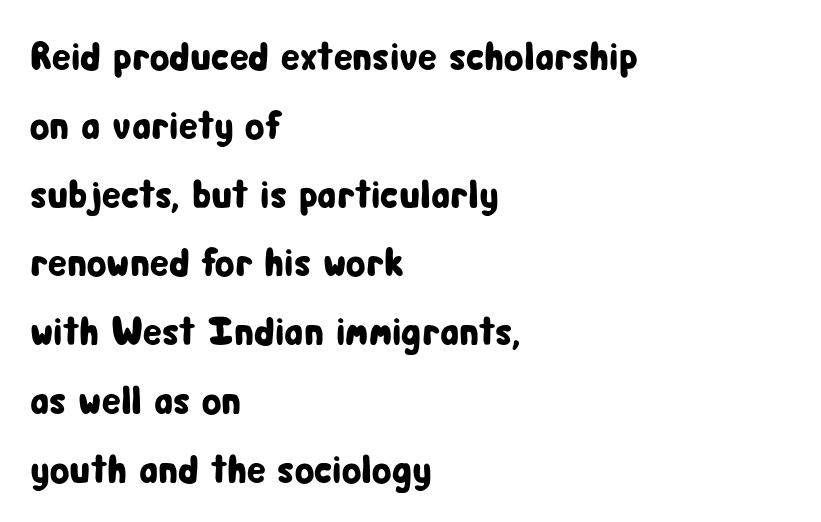
A student would call this left alignment; a typographer would say flush left, rag right. Has an underline been added? It has not. Posture: straight, roman, zero tilt. Looks like regular typesetting: each glyph gets only the width it needs.
